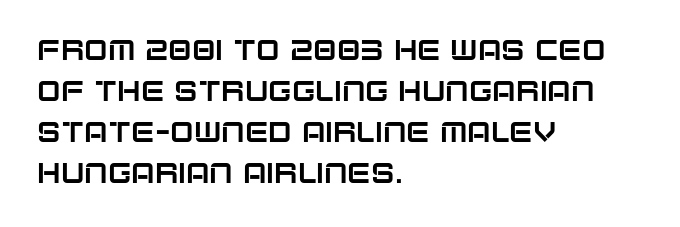
Q: Is the text italic (slanted)? A: No, it is upright.
Q: Is the typeface a serif or a sans-serif typeface? A: Sans-serif.
Q: Is the text underlined? A: No.
Q: How is the paragraph aligned? A: Left-aligned.
Q: Is the spacing between letters normal or unusually wide? A: Normal.
Q: Is the spacing between lines tight, normal or loose? A: Normal.
Q: Width (condensed, normal, or wide)? A: Normal.
Q: Stroke contrast? A: Low.
Q: x-height? A: Large.
Q: Monospaced? A: No.
